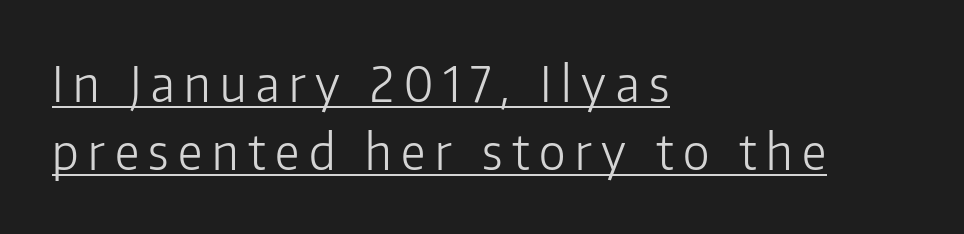
Think of a printed novel: that variable character pitch is what you see here. The lettering stays uniformly vertical, giving the passage a roman look. A typesetter would call this leading conventional body-copy spacing. Caption: lettering with a line underneath. The weight would be labelled regular, book, light, or lighter still. I'd call this a sans setting — the letters go barefoot.
